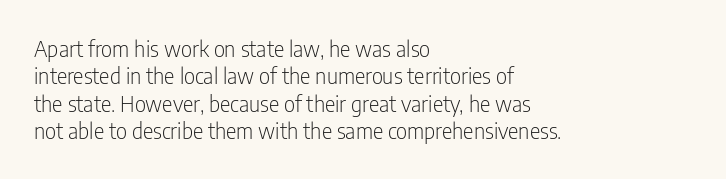
Q: Is the text bold? A: No.
Q: Is the text italic (slanted)? A: No, it is upright.
Q: Is the text underlined? A: No.
Q: How is the paragraph aligned? A: Left-aligned.
Q: Is the spacing between letters normal or unusually wide? A: Normal.
Q: Is the spacing between lines tight, normal or loose? A: Normal.
